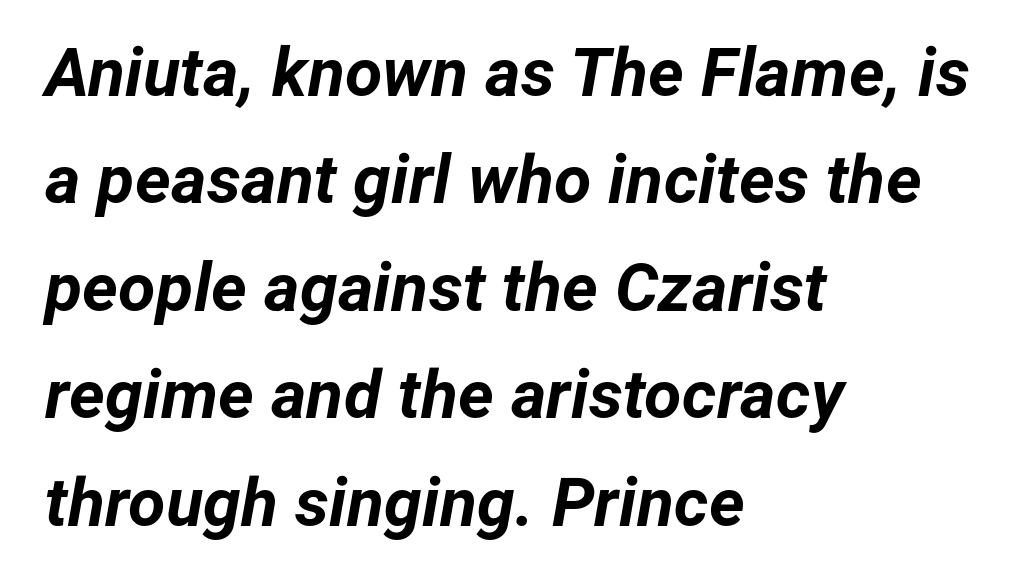
Q: Is the text bold? A: Yes.
Q: Is the text italic (slanted)? A: Yes, it leans right by about 12 degrees.
Q: Is the text underlined? A: No.
Q: How is the paragraph aligned? A: Left-aligned.
Q: Is the spacing between letters normal or unusually wide? A: Normal.
Q: Is the spacing between lines tight, normal or loose? A: Normal.
Q: Width (condensed, normal, or wide)? A: Normal.
Q: Stroke contrast? A: Low.
Q: x-height? A: Medium.
Q: Monospaced? A: No.
